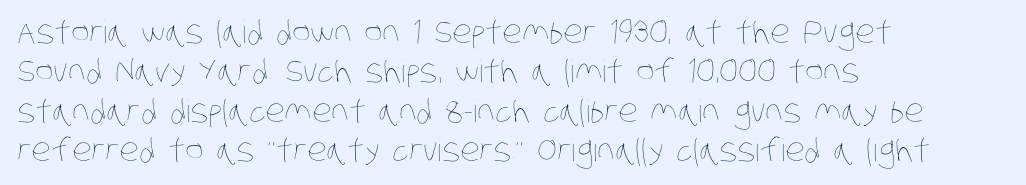
Q: Is the text bold? A: No.
Q: Is the text underlined? A: No.
Q: How is the paragraph aligned? A: Left-aligned.
Q: Is the spacing between letters normal or unusually wide? A: Normal.
Q: Is the spacing between lines tight, normal or loose? A: Normal.
Q: Width (condensed, normal, or wide)? A: Condensed.
Q: Stroke contrast? A: Low.
Q: x-height? A: Large.
Q: Monospaced? A: No.
